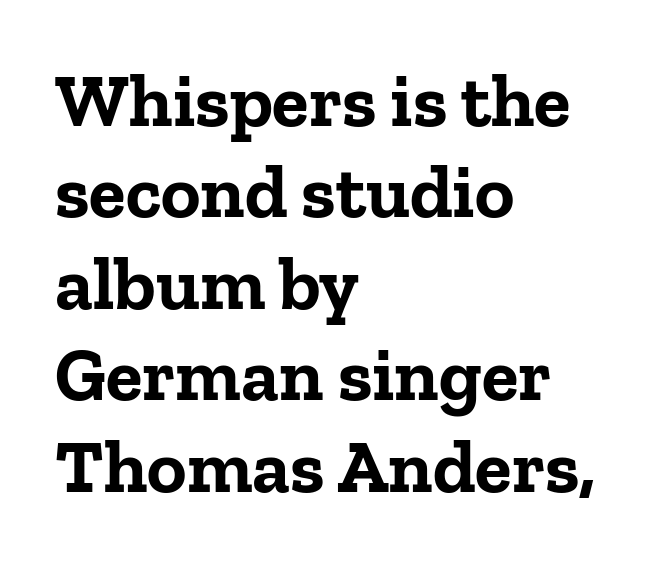
Q: Is the text bold? A: Yes.
Q: Is the text italic (slanted)? A: No, it is upright.
Q: Is the typeface a serif or a sans-serif typeface? A: Serif.
Q: Is the text underlined? A: No.
Q: How is the paragraph aligned? A: Left-aligned.
Q: Is the spacing between letters normal or unusually wide? A: Normal.
Q: Width (condensed, normal, or wide)? A: Normal.
Q: Stroke contrast? A: Low.
Q: x-height? A: Medium.
Q: Monospaced? A: No.
